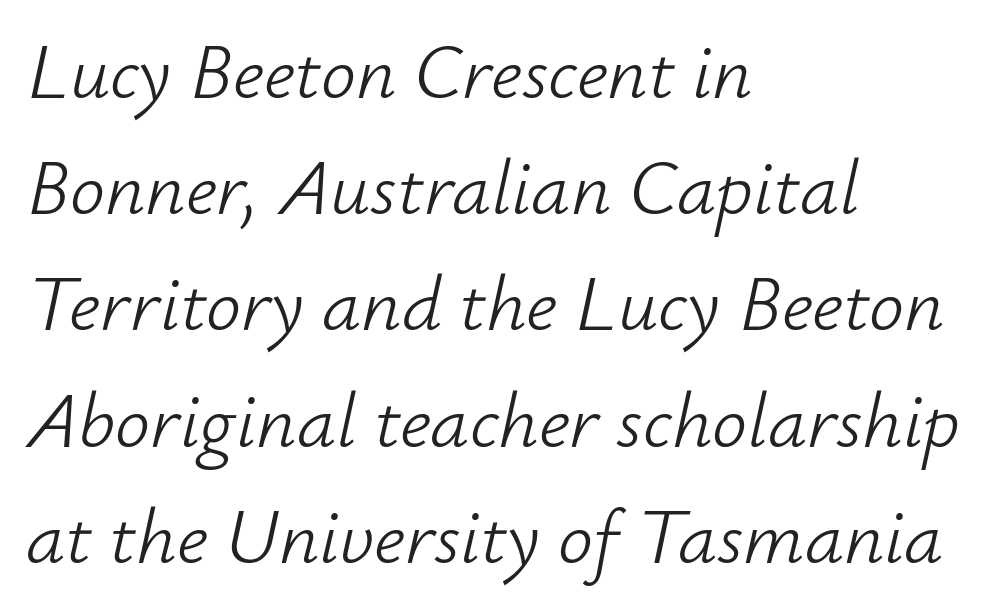
The image shows 78 px light type, italic (leaning right); set left-aligned, normal line spacing (1.49x), normal letter spacing, not underlined; low stroke contrast and a small x-height.
